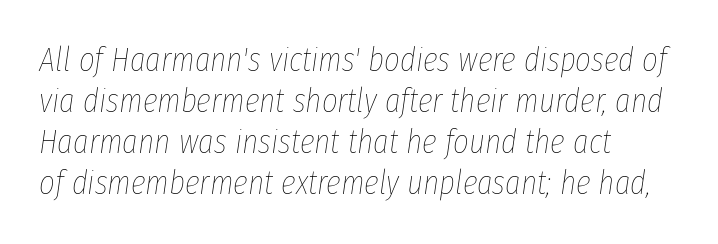
The image shows 34 px thin, condensed type, italic (leaning right); set left-aligned, line spacing 1.21x, normal letter spacing, not underlined; low stroke contrast and a medium x-height.
